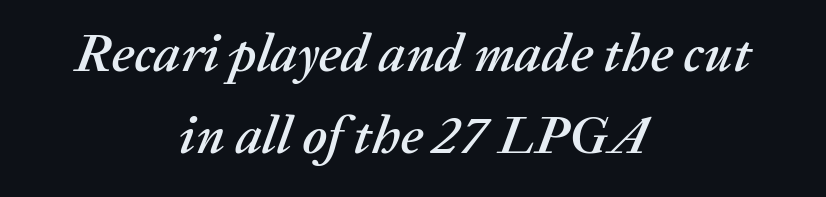
A clean baseline with only descenders dipping below it. Would a proofreader flag this as italicized? Yes. The rendering positions every line midway between the sides. Leading matches the norm, producing a regular column. No extra tracking has been applied to these lines. Varying glyph widths throughout — classic text-font behaviour.
